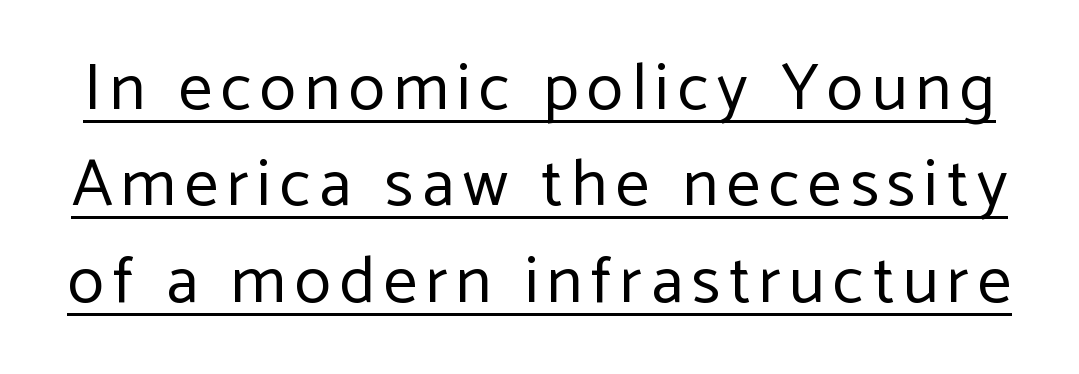
Q: Is the text bold? A: No.
Q: Is the text italic (slanted)? A: No, it is upright.
Q: Is the typeface a serif or a sans-serif typeface? A: Sans-serif.
Q: Is the text underlined? A: Yes.
Q: Is the spacing between lines tight, normal or loose? A: Normal.
Q: Width (condensed, normal, or wide)? A: Normal.
Q: Stroke contrast? A: Low.
Q: x-height? A: Medium.
Q: Monospaced? A: No.
